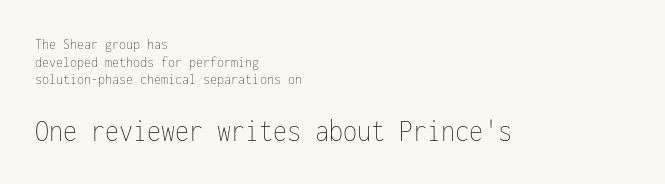
Words float on clear page, feet unadorned. The lines are quadded left. Note the uniform advance width — an 'i' takes as much space as an 'm'. Summary of weight: not heavy and not bold. What stands out about the letter spacing? Nothing — it is the standard amount.
